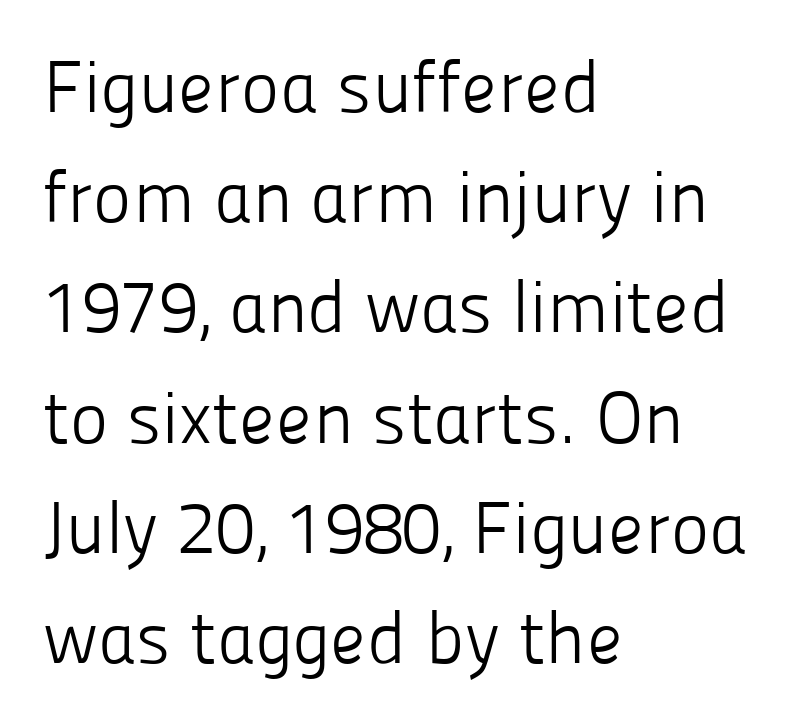
The image shows 73 px light sans-serif type, upright; set left-aligned, normal line spacing (1.51x), normal letter spacing, not underlined; low stroke contrast and a medium x-height.
